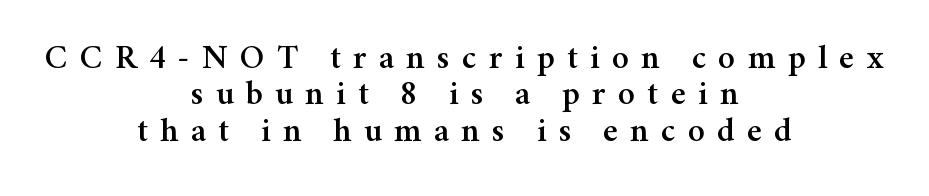
Q: Is the text italic (slanted)? A: No, it is upright.
Q: Is the typeface a serif or a sans-serif typeface? A: Serif.
Q: Is the text underlined? A: No.
Q: How is the paragraph aligned? A: Centered.
Q: Is the spacing between letters normal or unusually wide? A: Unusually wide.
Q: Is the spacing between lines tight, normal or loose? A: Tight.
Q: Width (condensed, normal, or wide)? A: Normal.
Q: Stroke contrast? A: Medium.
Q: x-height? A: Medium.
Q: Monospaced? A: No.
